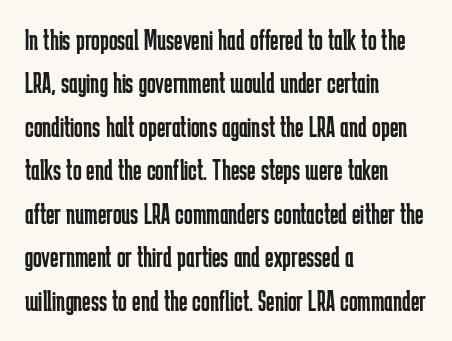
Heft: none added — not bold. You can tell it's not italic because the verticals are truly vertical. If you measured baseline to baseline, you'd find a middling distance. The gap between lines stays unmarked. Nobody touched the tracking dial on this one.
